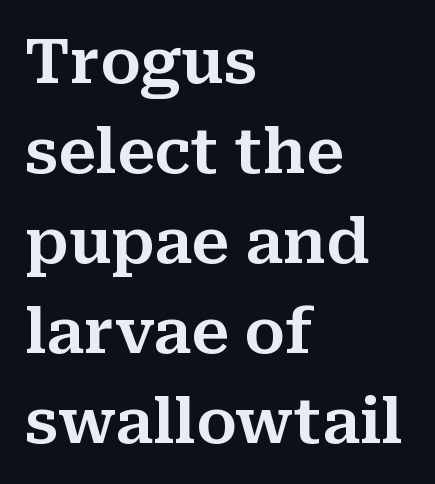
{"serif": "yes", "italic": "no", "width": "normal", "stroke_contrast": "medium", "x_height": "medium", "monospaced": "no", "underline": "no", "align": "left", "line_spacing": "normal", "line_spacing_ratio": 1.45, "letter_spacing": "normal", "letter_spacing_em": 0.0, "glyph_px": 62}
